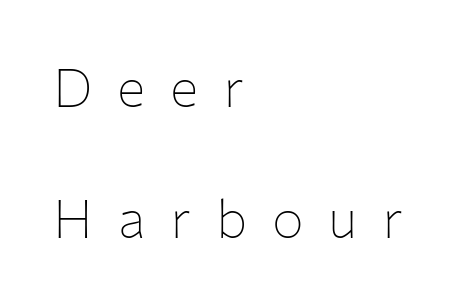
{"serif": "no", "italic": "no", "bold": "no", "weight": "thin", "width": "normal", "stroke_contrast": "low", "x_height": "medium", "monospaced": "no", "underline": "no", "align": "left", "line_spacing": "loose", "line_spacing_ratio": 2.47, "letter_spacing": "wide", "letter_spacing_em": 0.47, "glyph_px": 53}
